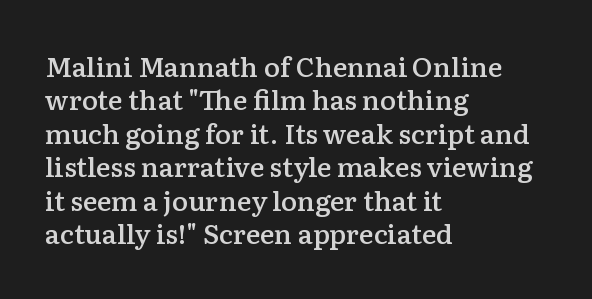
Q: Is the text bold? A: Semi-bold.
Q: Is the text italic (slanted)? A: No, it is upright.
Q: Is the text underlined? A: No.
Q: How is the paragraph aligned? A: Left-aligned.
Q: Is the spacing between letters normal or unusually wide? A: Normal.
